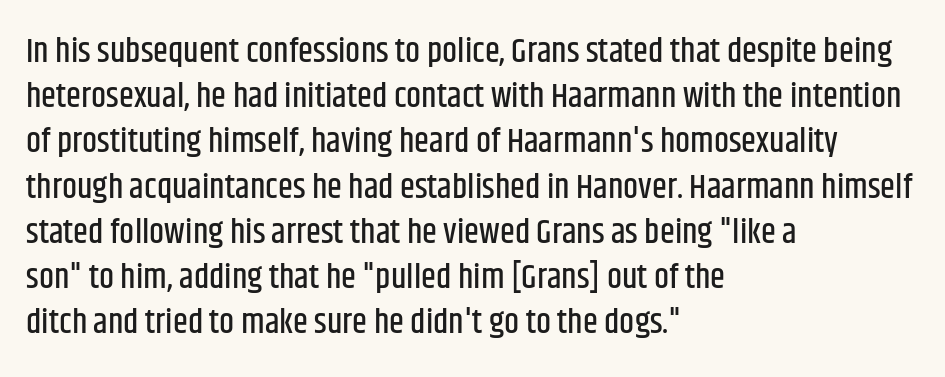
{"serif": "no", "italic": "no", "width": "condensed", "stroke_contrast": "low", "x_height": "large", "monospaced": "no", "underline": "no", "align": "left", "line_spacing": "normal", "line_spacing_ratio": 1.33, "letter_spacing": "normal", "letter_spacing_em": 0.0, "glyph_px": 34}
